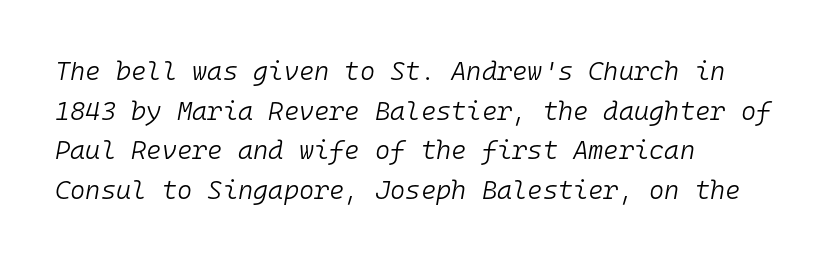
The image shows 26 px text type, italic (leaning right); set left-aligned, normal line spacing (1.52x), normal letter spacing, not underlined.
